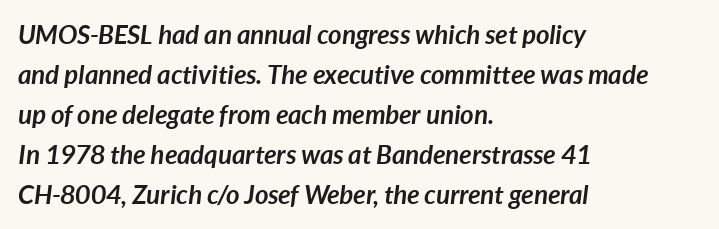
The rendering applies a slant to the glyphs. The passage shown stacks its lines at a standard gap. The letters are bold, with thick, heavy strokes. Observe the ordinary spacing: letters are neighbours, not strangers. The space directly below the letters is spotless.
